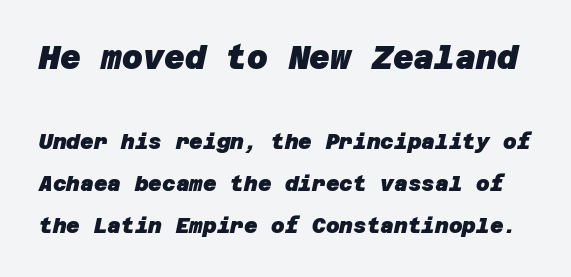
Q: Is the text bold? A: Yes.
Q: Is the typeface a serif or a sans-serif typeface? A: Sans-serif.
Q: Is the text underlined? A: No.
Q: Is the spacing between letters normal or unusually wide? A: Normal.
Q: Is the spacing between lines tight, normal or loose? A: Loose.
Q: Which block of text is set in a larger size, the first (top) or the second (bottom)? A: The first (top) one.
Q: Width (condensed, normal, or wide)? A: Normal.
Q: Stroke contrast? A: Low.
Q: x-height? A: Large.
